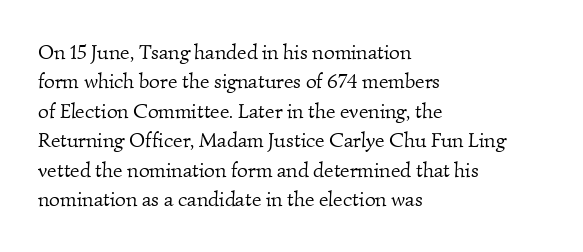
The image shows 21 px text type; set left-aligned, normal line spacing (1.4x), normal letter spacing, not underlined.
